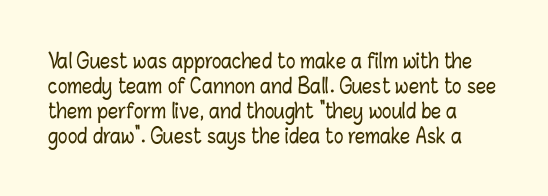
Every character sits straight up, as roman type does. You could call the tracking neutral — neither tight nor loose. Leading matches the norm, producing a regular column. This rendering features lettering with no underline.
